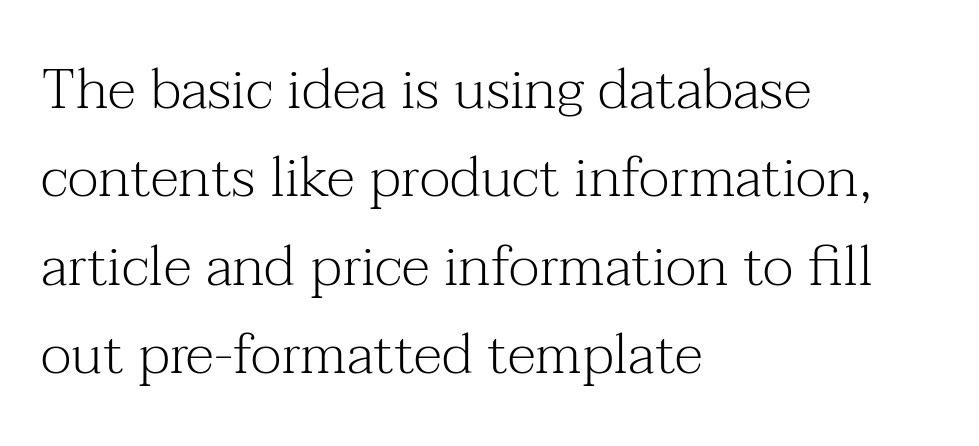
Vertical strokes here are truly vertical. This reads as an unemphasized weight, regular at the heaviest. Just letters on the line, the space beneath them empty. The rendering uses natural spacing where letterforms have individual widths.
